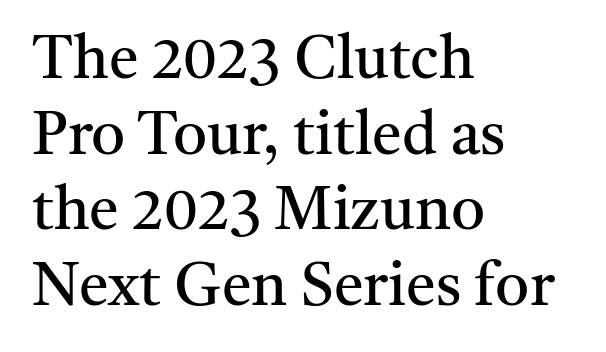
Does the copy run flush right? No — it runs flush left. Each letter keeps its own natural width here, so spacing adapts to shape. Each new line begins a customary step beneath the previous one. A roman cut, with each character standing at attention. The cut favours lightness, reaching ordinary text weight at its darkest. Descenders are the only things crossing below the line.
